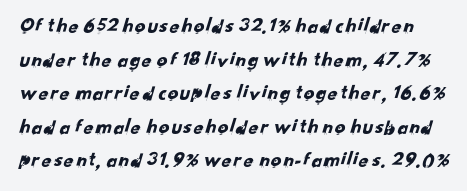
The image shows 21 px text type; set normal line spacing (1.6x), normal letter spacing, not underlined.
